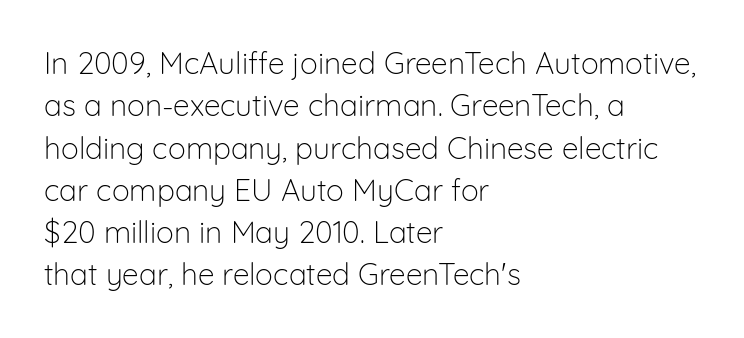
The image shows 30 px light sans-serif type, upright; set left-aligned, normal line spacing (1.41x), normal letter spacing, not underlined; low stroke contrast and a medium x-height.
